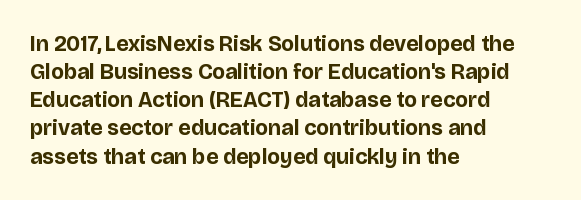
The passage is arranged the way most books set body copy — flush left. No word sits above an underline. Nobody touched the tracking dial on this one. Stroke thickness is high; the sample reads as a true bold.
